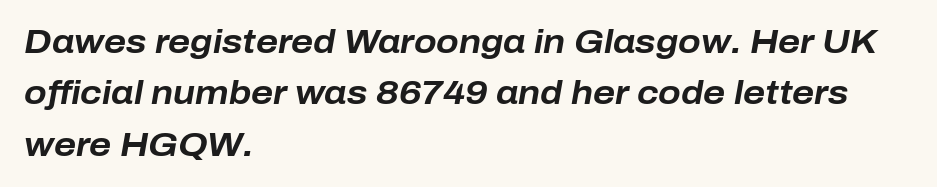
The image shows 33 px bold type, italic (leaning right); set left-aligned, normal line spacing (1.56x), normal letter spacing, not underlined; low stroke contrast and a medium x-height.
